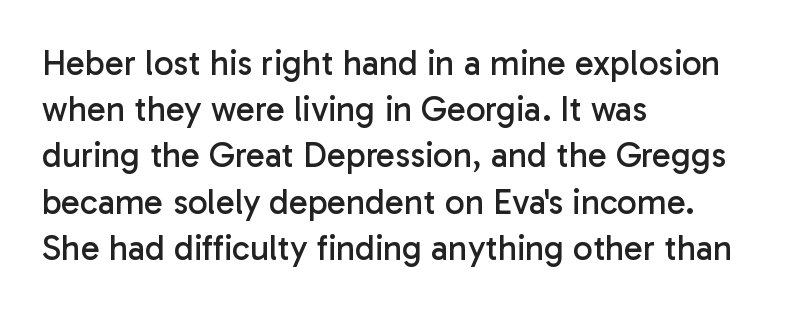
{"serif": "no", "italic": "no", "bold": "no", "weight": "regular", "width": "normal", "stroke_contrast": "low", "x_height": "medium", "monospaced": "no", "underline": "no", "align": "left", "line_spacing": "normal", "line_spacing_ratio": 1.32, "letter_spacing": "normal", "letter_spacing_em": 0.0, "glyph_px": 35}
